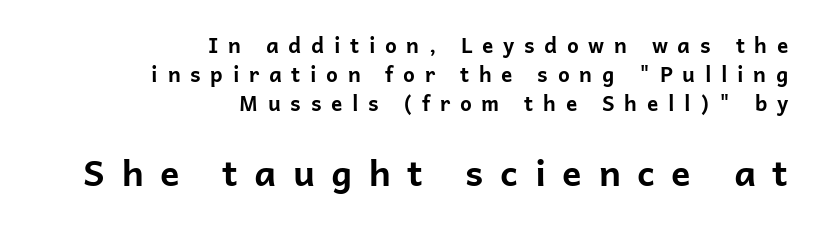
The image shows 36 px bold sans-serif type, upright; set right-aligned, normal line spacing (1.37x), unusually wide letter spacing (+0.46 em), not underlined; the second (bottom) block is 1.71x larger; low stroke contrast and a medium x-height.
